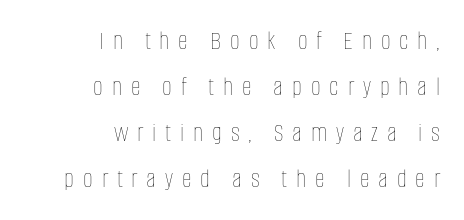
The image shows 27 px text type, upright; set right-aligned, normal line spacing (1.7x), unusually wide letter spacing (+0.33 em), not underlined.
